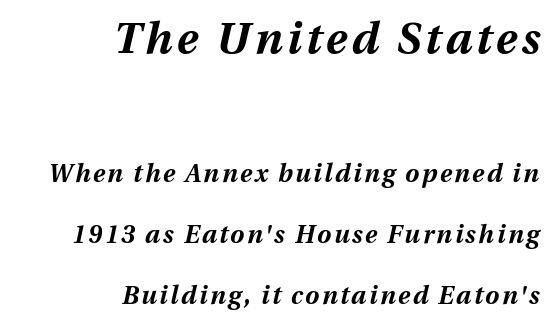
Q: Is the text bold? A: Yes.
Q: Is the text italic (slanted)? A: Yes, it leans right by about 13 degrees.
Q: Is the text underlined? A: No.
Q: How is the paragraph aligned? A: Right-aligned.
Q: Is the spacing between lines tight, normal or loose? A: Loose.
Q: Which block of text is set in a larger size, the first (top) or the second (bottom)? A: The first (top) one.
Q: Width (condensed, normal, or wide)? A: Normal.
Q: Stroke contrast? A: Medium.
Q: x-height? A: Medium.
Q: Monospaced? A: No.
